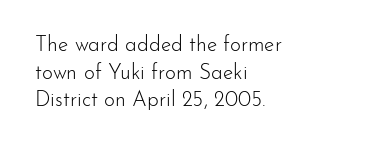
{"italic": "no", "bold": "no", "underline": "no", "align": "left", "line_spacing": "normal", "line_spacing_ratio": 1.31, "letter_spacing": "normal", "letter_spacing_em": 0.0, "glyph_px": 21}
